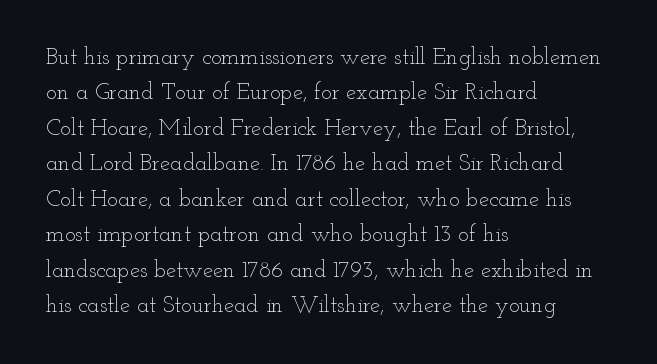
{"italic": "no", "bold": "no", "underline": "no", "align": "left", "line_spacing": "normal", "line_spacing_ratio": 1.54, "letter_spacing": "normal", "letter_spacing_em": 0.0, "glyph_px": 23}
